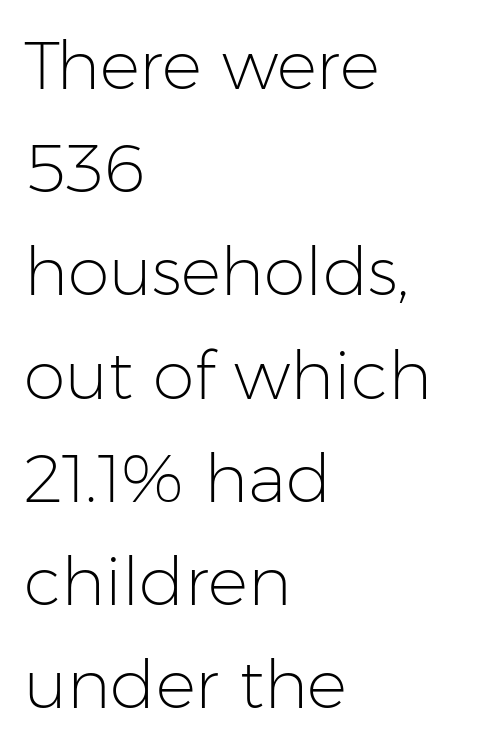
A sans-serif font was chosen for this passage. Type without underlining. Spacing verdict: proportional, widths tailored to each character. Every character sits straight up, as roman type does. The characters are drawn with everyday or finer stroke widths. Does the copy run flush right? No — it runs flush left.
